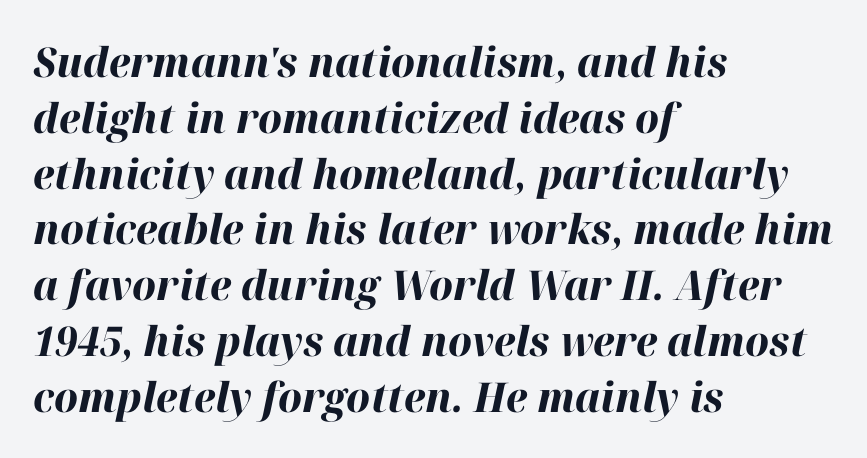
Q: Is the text bold? A: Yes.
Q: Is the text italic (slanted)? A: Yes, it leans right by about 12 degrees.
Q: Is the text underlined? A: No.
Q: How is the paragraph aligned? A: Left-aligned.
Q: Is the spacing between letters normal or unusually wide? A: Normal.
Q: Is the spacing between lines tight, normal or loose? A: Normal.
Q: Width (condensed, normal, or wide)? A: Normal.
Q: Stroke contrast? A: High.
Q: x-height? A: Medium.
Q: Monospaced? A: No.
